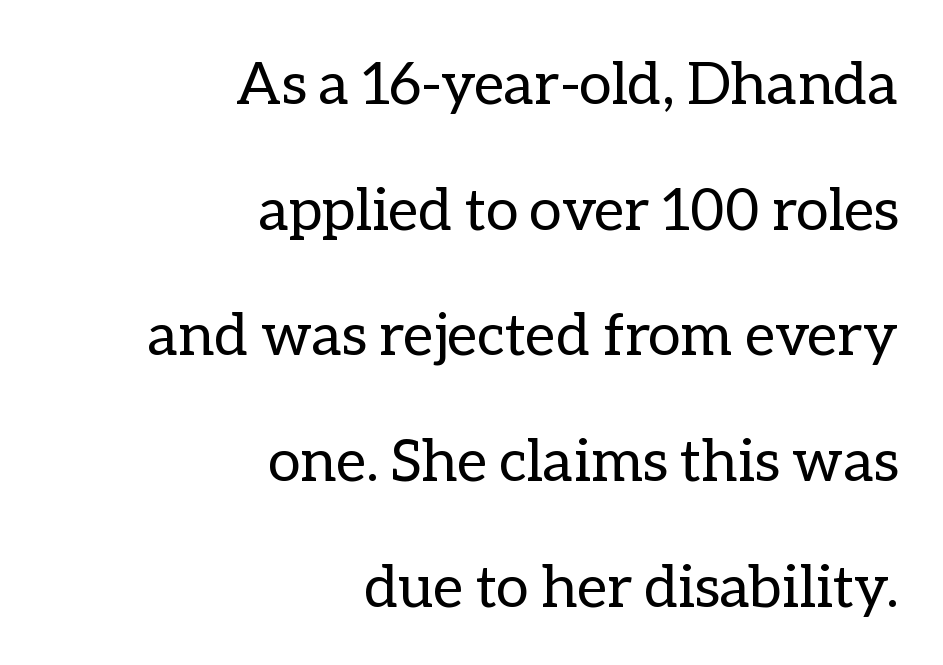
The image shows 59 px regular-weight type, upright; set right-aligned, loose line spacing (2.13x), normal letter spacing, not underlined; low stroke contrast and a medium x-height.
